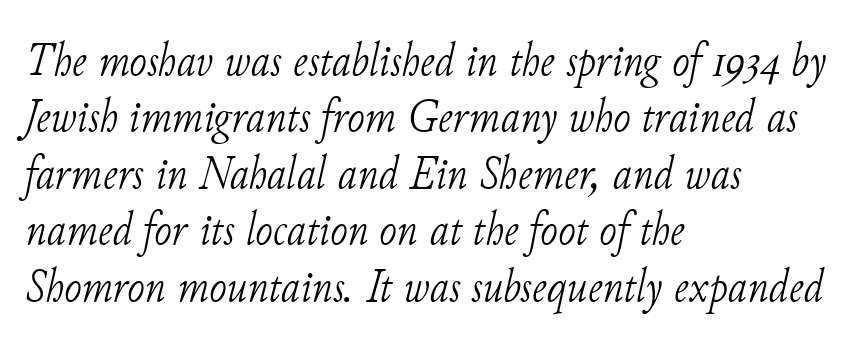
{"serif": "yes", "italic": "yes", "lean": "right", "slant_degrees": 11, "bold": "no", "weight": "light", "width": "normal", "stroke_contrast": "low", "x_height": "small", "monospaced": "no", "underline": "no", "align": "left", "line_spacing_ratio": 1.2, "letter_spacing": "normal", "letter_spacing_em": 0.0, "glyph_px": 47}
